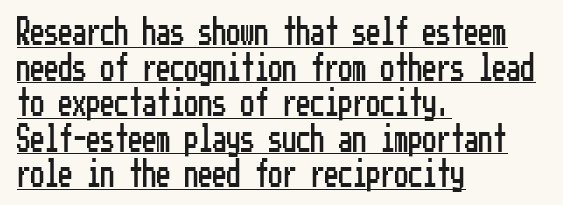
The block of text has a typical density, with ordinary space between rows. In designer terms, the underline attribute is active on this setting. Check where the strokes stop: nothing finishes them off — pure sans. These lines are set flush left with a ragged right edge.
